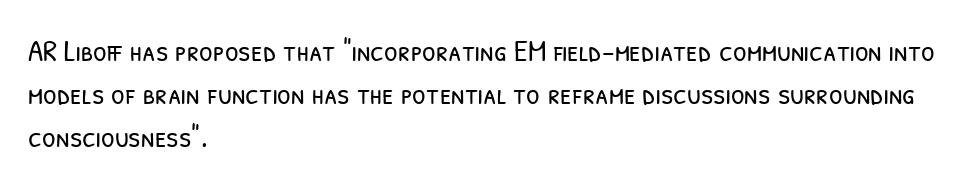
The image shows 31 px light, condensed sans-serif type; set left-aligned, normal line spacing (1.39x), normal letter spacing, not underlined; low stroke contrast and a medium x-height.
